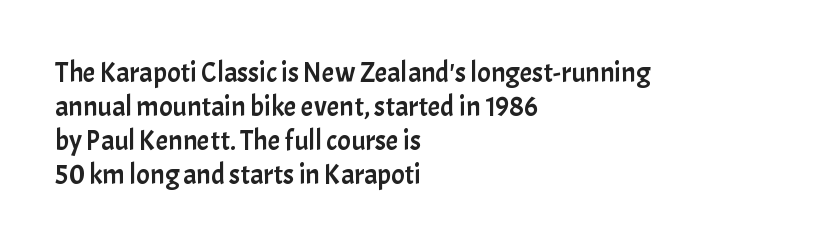
Leftover space on each line is placed entirely after the last word. Default kerning and tracking; the words read as compact shapes. A bare baseline throughout the passage. Looks like regular typesetting: each glyph gets only the width it needs. Stroke terminals: plain, sans-serif.
